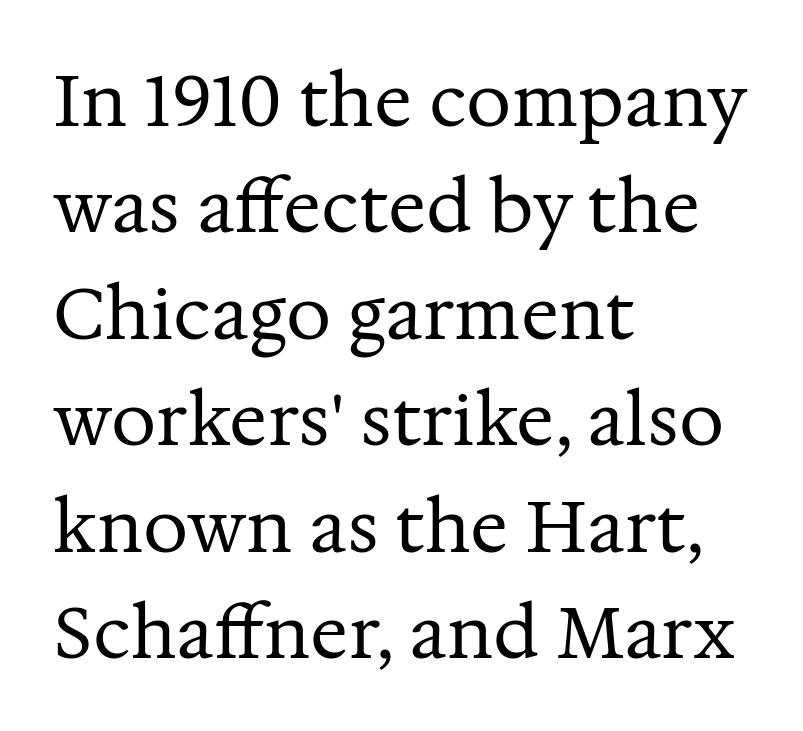
Descenders hang freely into open space. Line starts are locked; line ends wander. Horizontal bands of white between lines are of average thickness. Think of a printed novel: that variable character pitch is what you see here. Font category for this specimen: serif.
